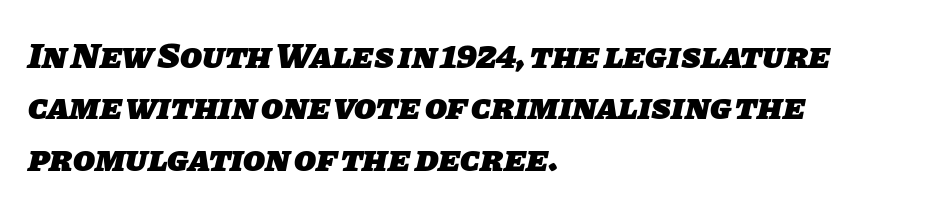
Q: Is the text bold? A: Yes.
Q: Is the typeface a serif or a sans-serif typeface? A: Serif.
Q: Is the text underlined? A: No.
Q: How is the paragraph aligned? A: Left-aligned.
Q: Is the spacing between letters normal or unusually wide? A: Normal.
Q: Is the spacing between lines tight, normal or loose? A: Normal.
Q: Width (condensed, normal, or wide)? A: Normal.
Q: Stroke contrast? A: Low.
Q: x-height? A: Large.
Q: Monospaced? A: No.
